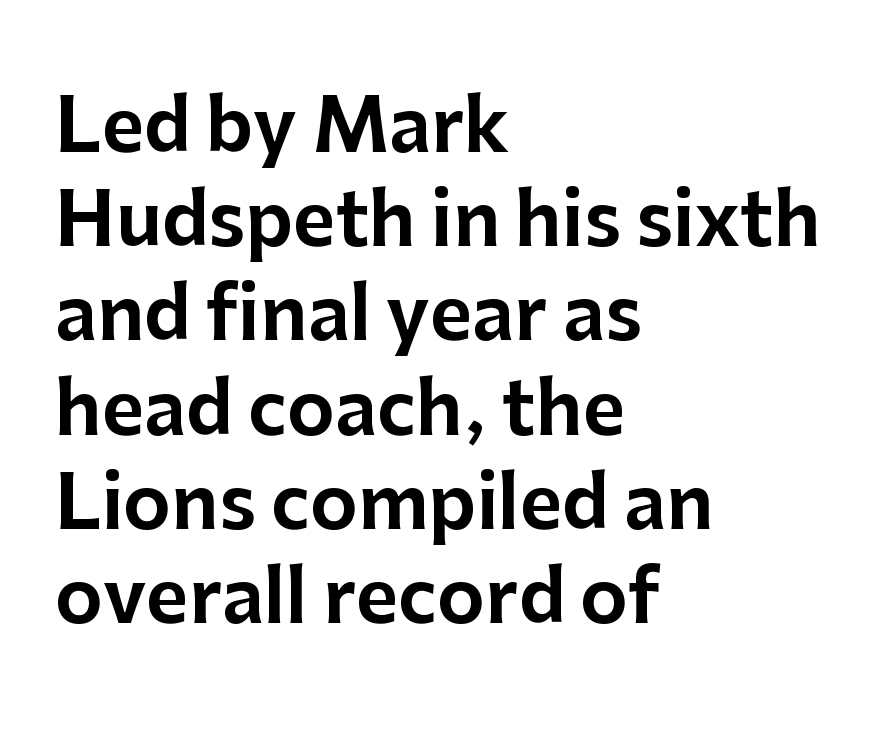
The image shows 73 px sans-serif type, upright; set left-aligned, normal line spacing (1.29x), normal letter spacing, not underlined; low stroke contrast and a medium x-height.
